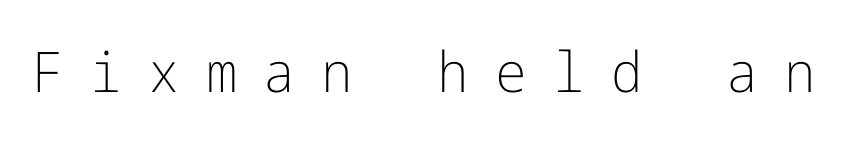
The image shows 56 px light sans-serif type, upright; set unusually wide letter spacing (+0.47 em), not underlined; low stroke contrast and a medium x-height.
